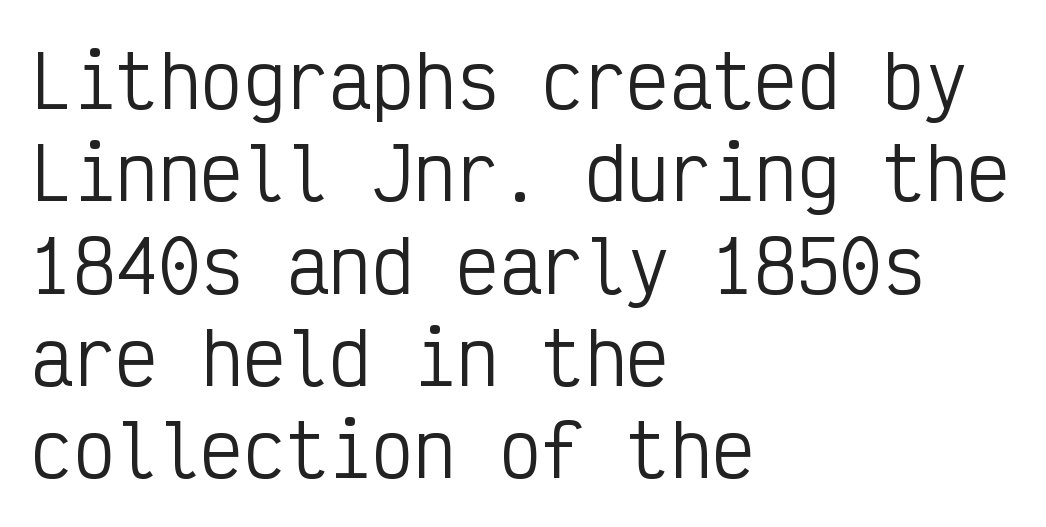
{"serif": "no", "italic": "no", "bold": "no", "weight": "regular", "width": "condensed", "stroke_contrast": "low", "x_height": "medium", "monospaced": "yes", "underline": "no", "align": "left", "line_spacing": "normal", "line_spacing_ratio": 1.3, "letter_spacing": "normal", "letter_spacing_em": 0.0, "glyph_px": 71}
